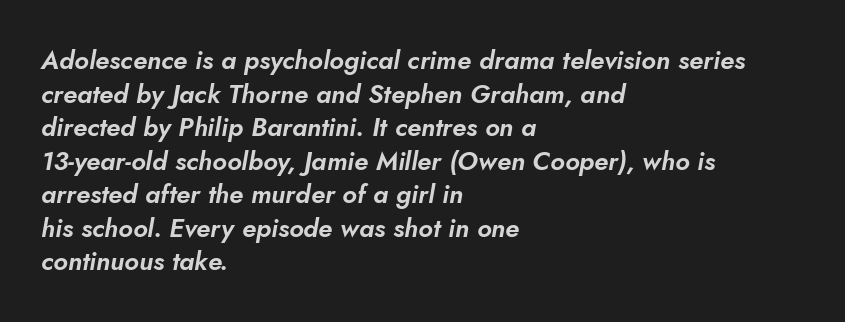
{"italic": "yes", "lean": "right", "slant_degrees": 5, "underline": "no", "align": "left", "line_spacing": "normal", "line_spacing_ratio": 1.29, "letter_spacing": "normal", "letter_spacing_em": 0.0, "glyph_px": 26}
